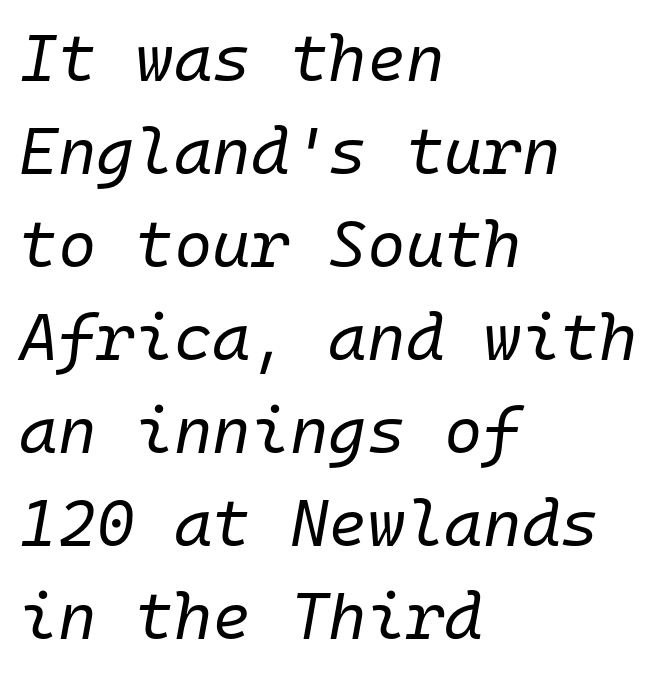
{"italic": "yes", "lean": "right", "slant_degrees": 10, "bold": "no", "weight": "regular", "width": "normal", "stroke_contrast": "low", "x_height": "medium", "monospaced": "yes", "underline": "no", "align": "left", "line_spacing": "normal", "line_spacing_ratio": 1.41, "letter_spacing": "normal", "letter_spacing_em": 0.0, "glyph_px": 66}
